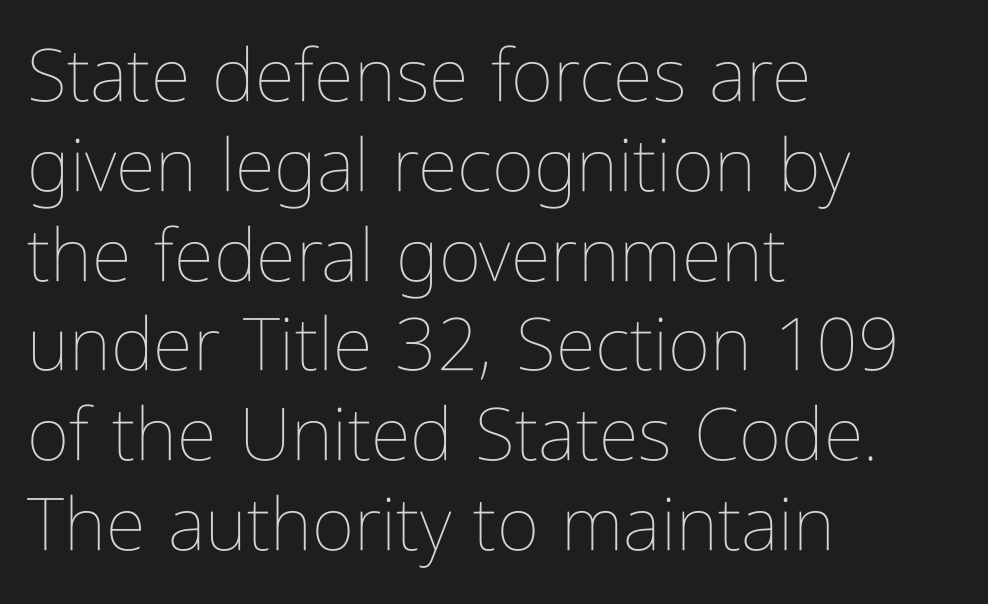
Q: Is the text bold? A: No.
Q: Is the text italic (slanted)? A: No, it is upright.
Q: Is the text underlined? A: No.
Q: How is the paragraph aligned? A: Left-aligned.
Q: Is the spacing between letters normal or unusually wide? A: Normal.
Q: Width (condensed, normal, or wide)? A: Condensed.
Q: Stroke contrast? A: Low.
Q: x-height? A: Medium.
Q: Monospaced? A: No.
